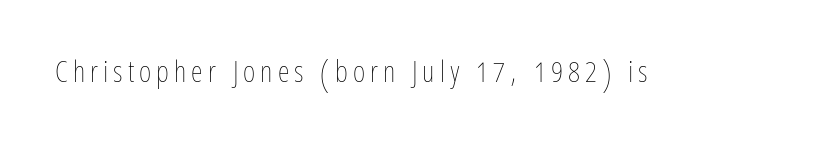
Looks like regular typesetting: each glyph gets only the width it needs. You can tell it's not italic because the verticals are truly vertical. The passage shown is not underscored anywhere. Weight: regular or lighter.
